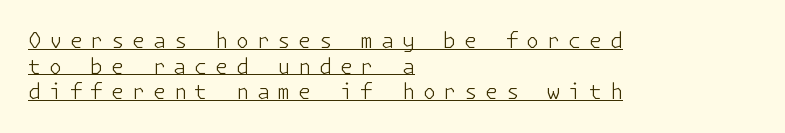
Honestly, the letter spacing is so wide it's the main thing you notice. Notice how the passage keeps a crisp vertical edge on the left only. No extra ink here — the face is not bold. The passage shown is underscored from start to finish. Every stem runs plumb, perpendicular to the baseline.
